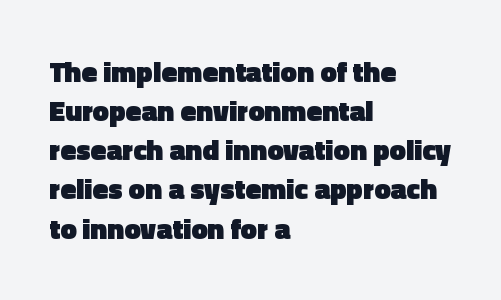
The image shows 29 px heavy sans-serif type, upright; set left-aligned, normal line spacing (1.35x), normal letter spacing, not underlined; a medium x-height.
